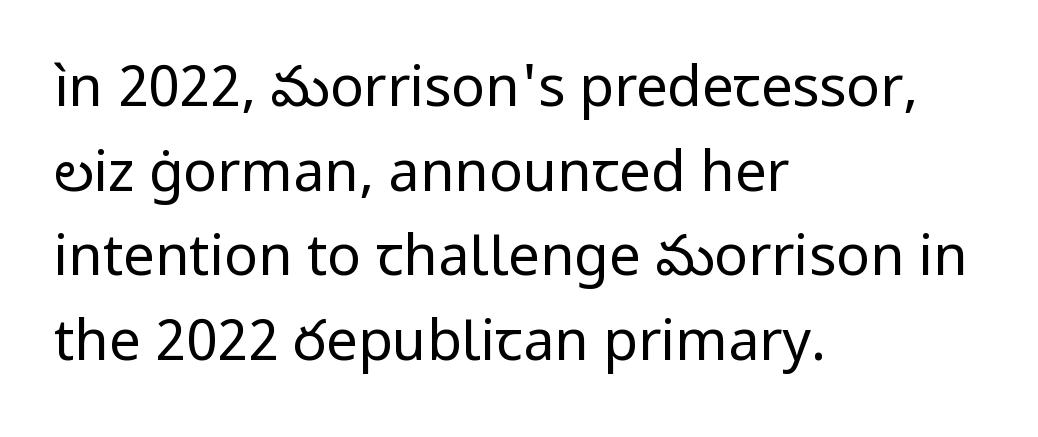
Q: Is the text bold? A: No.
Q: Is the text italic (slanted)? A: No, it is upright.
Q: Is the typeface a serif or a sans-serif typeface? A: Sans-serif.
Q: Is the text underlined? A: No.
Q: How is the paragraph aligned? A: Left-aligned.
Q: Is the spacing between letters normal or unusually wide? A: Normal.
Q: Is the spacing between lines tight, normal or loose? A: Normal.
Q: Width (condensed, normal, or wide)? A: Normal.
Q: Stroke contrast? A: Low.
Q: x-height? A: Medium.
Q: Monospaced? A: No.
